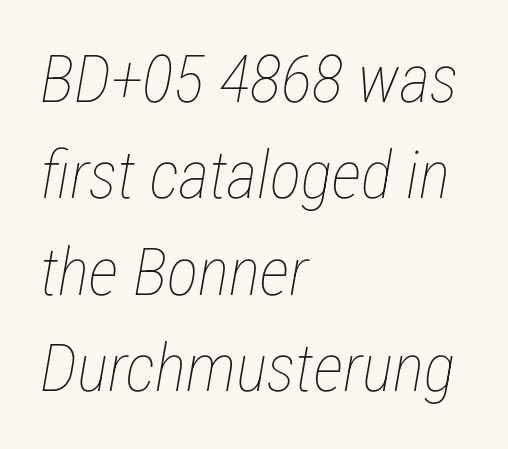
{"italic": "yes", "lean": "right", "slant_degrees": 12, "bold": "no", "weight": "thin", "width": "condensed", "stroke_contrast": "low", "x_height": "medium", "monospaced": "no", "underline": "no", "align": "left", "line_spacing": "normal", "line_spacing_ratio": 1.46, "letter_spacing": "normal", "letter_spacing_em": 0.0, "glyph_px": 66}
